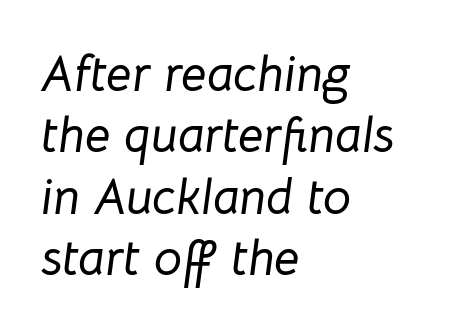
Italic: yes, the glyphs are oblique. In CSS terms this would be text-align: left. These lines are rendered in a variable-pitch font. This rendering features lettering with no underline. Words appear dense and cohesive because spacing is normal.
